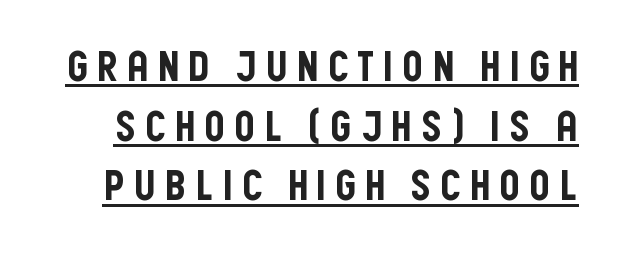
{"serif": "no", "italic": "no", "width": "condensed", "stroke_contrast": "low", "x_height": "large", "monospaced": "no", "underline": "yes", "line_spacing": "normal", "line_spacing_ratio": 1.42, "glyph_px": 42}
